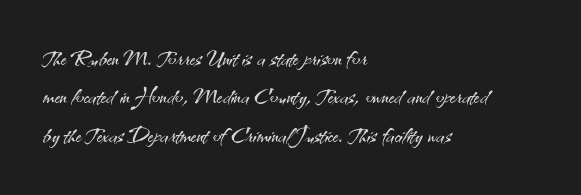
Q: Is the text bold? A: No.
Q: Is the text italic (slanted)? A: Yes.
Q: Is the typeface a serif or a sans-serif typeface? A: Sans-serif.
Q: Is the text underlined? A: No.
Q: How is the paragraph aligned? A: Left-aligned.
Q: Is the spacing between letters normal or unusually wide? A: Normal.
Q: Is the spacing between lines tight, normal or loose? A: Normal.
Q: Width (condensed, normal, or wide)? A: Normal.
Q: Stroke contrast? A: Medium.
Q: x-height? A: Small.
Q: Monospaced? A: No.
